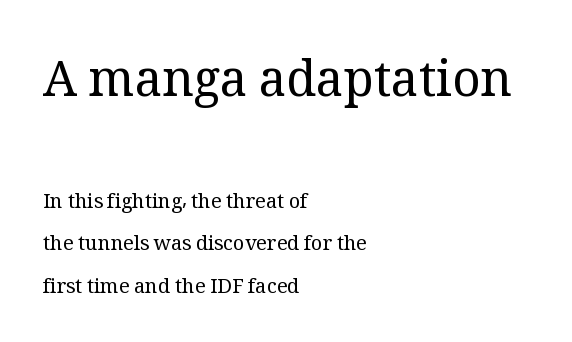
The image shows 49 px regular-weight serif type, upright; set left-aligned, loose line spacing (2.12x), normal letter spacing, not underlined; the first (top) block is 2.45x larger; medium stroke contrast and a medium x-height.
